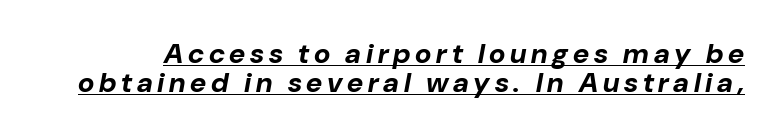
Proportional: the letters do not fall into vertical columns. Is there much room between lines? No — they nearly touch. The passage shown leans; its letterforms are oblique. These characters rest on top of a visible drawn line. A dark, heavy texture on the line: the type is bold.
